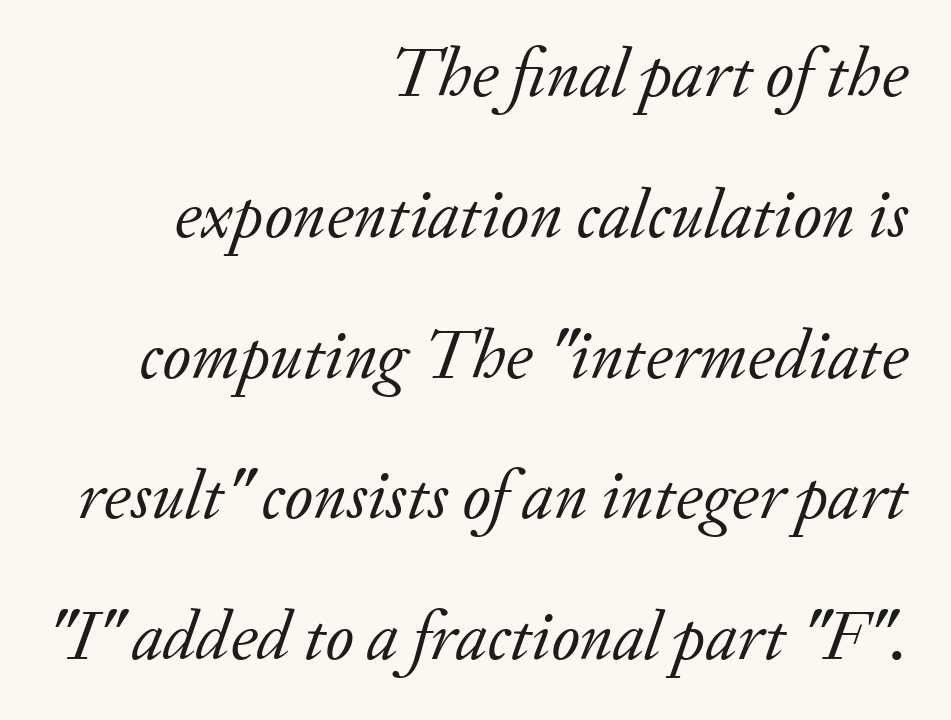
Q: Is the text bold? A: No.
Q: Is the text italic (slanted)? A: Yes, it leans right by about 20 degrees.
Q: Is the typeface a serif or a sans-serif typeface? A: Serif.
Q: Is the text underlined? A: No.
Q: How is the paragraph aligned? A: Right-aligned.
Q: Is the spacing between letters normal or unusually wide? A: Normal.
Q: Is the spacing between lines tight, normal or loose? A: Loose.
Q: Width (condensed, normal, or wide)? A: Normal.
Q: Stroke contrast? A: Low.
Q: x-height? A: Small.
Q: Monospaced? A: No.
